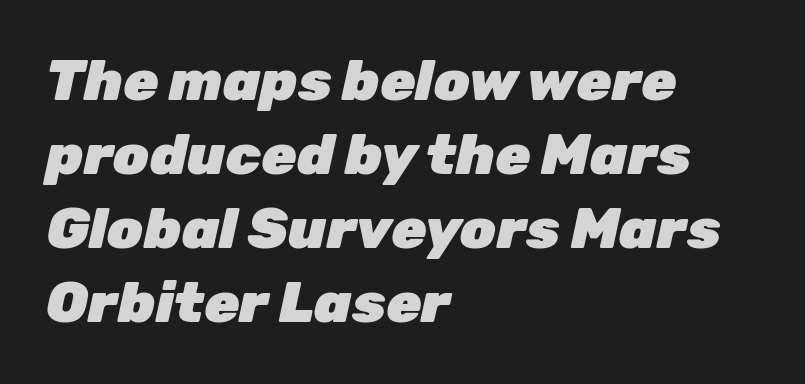
A typesetter would call this proportional, since set widths differ per character. The characters look thick and weighty, a clear bold. Reading down the block, your eye returns to a fixed left position each line. Notice how the stems are inclined rather than vertical — that's the hallmark of italics. These lines keep a tight, regular rhythm from letter to letter.
